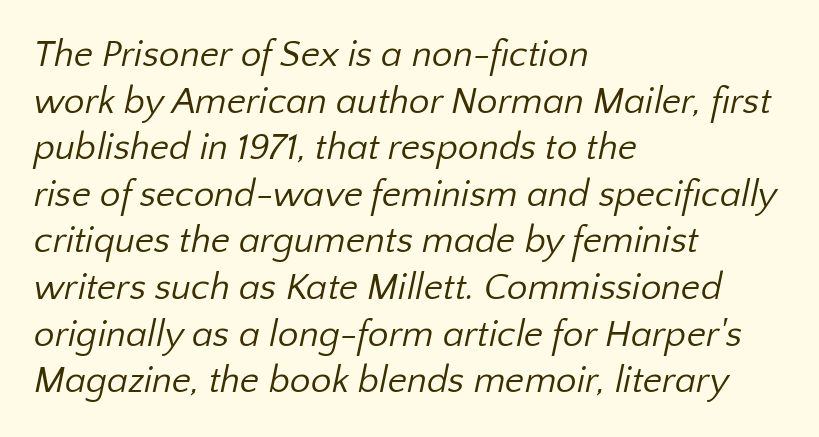
{"serif": "no", "bold": "no", "weight": "regular", "width": "normal", "stroke_contrast": "low", "x_height": "medium", "monospaced": "no", "underline": "no", "align": "left", "line_spacing": "normal", "line_spacing_ratio": 1.26, "letter_spacing": "normal", "letter_spacing_em": 0.0, "glyph_px": 37}
